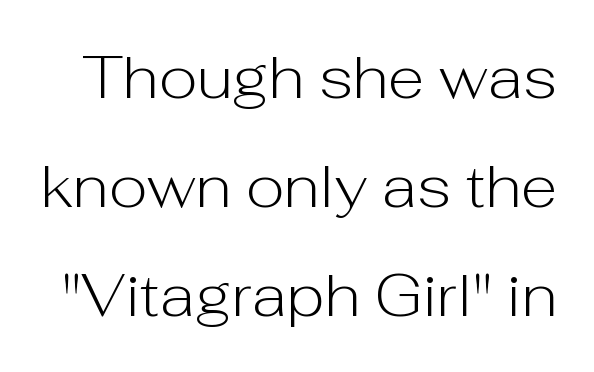
Descenders hang freely into open space. Each word holds together tightly as a unit, with standard inter-letter gaps. Notice how the stems are strictly vertical — no italics here. Think of a printed novel: that variable character pitch is what you see here. The text was rendered using a sans face with plain stroke endings. The characters are drawn with everyday or finer stroke widths.
